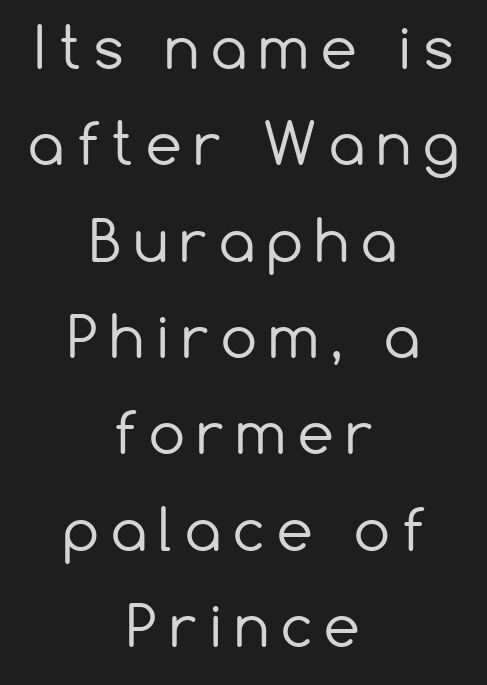
{"serif": "no", "italic": "no", "bold": "no", "weight": "regular", "width": "normal", "stroke_contrast": "low", "x_height": "medium", "monospaced": "no", "underline": "no", "align": "center", "line_spacing": "normal", "line_spacing_ratio": 1.69, "letter_spacing": "wide", "letter_spacing_em": 0.22, "glyph_px": 57}
